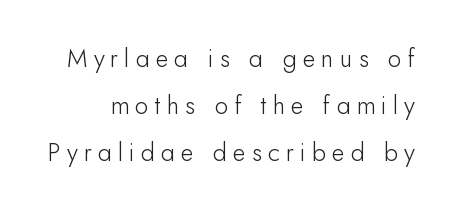
{"italic": "no", "bold": "no", "underline": "no", "line_spacing_ratio": 1.89, "letter_spacing": "wide", "letter_spacing_em": 0.24, "glyph_px": 25}
